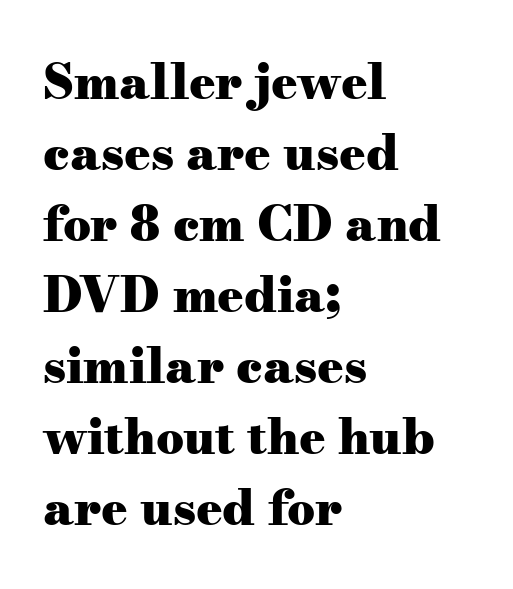
You can tell it's not italic because the verticals are truly vertical. Plain, unruled lines of type. Words appear dense and cohesive because spacing is normal. The characters display serif detailing at their extremities. These lines sit exactly where default settings would place them.
